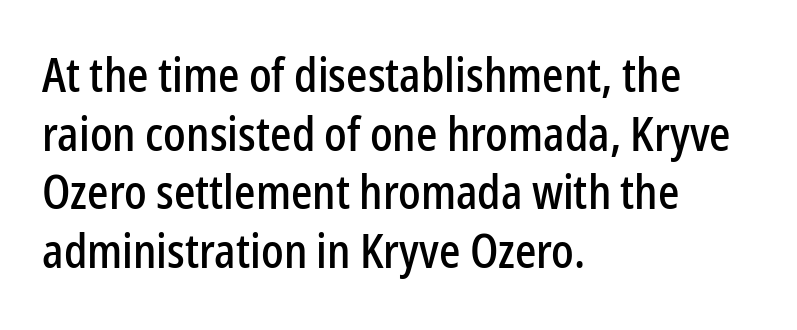
Q: Is the text italic (slanted)? A: No, it is upright.
Q: Is the typeface a serif or a sans-serif typeface? A: Sans-serif.
Q: Is the text underlined? A: No.
Q: How is the paragraph aligned? A: Left-aligned.
Q: Is the spacing between letters normal or unusually wide? A: Normal.
Q: Is the spacing between lines tight, normal or loose? A: Normal.
Q: Width (condensed, normal, or wide)? A: Condensed.
Q: Stroke contrast? A: Low.
Q: x-height? A: Medium.
Q: Monospaced? A: No.
